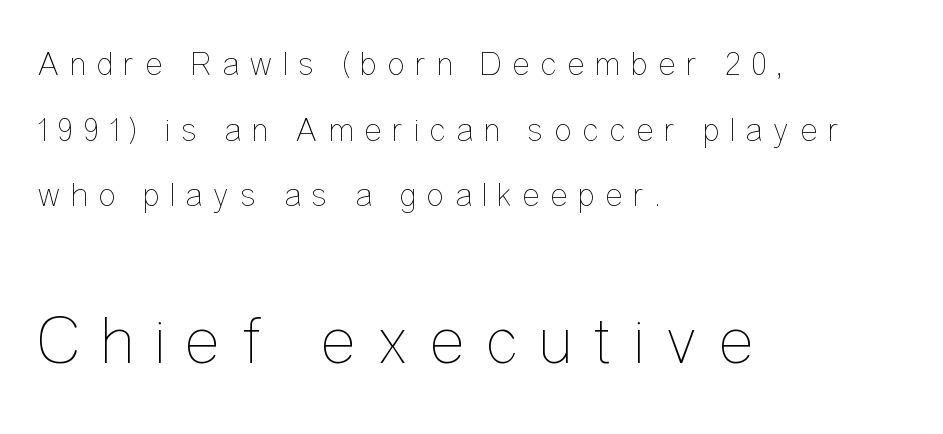
{"italic": "no", "bold": "no", "weight": "thin", "width": "condensed", "stroke_contrast": "low", "x_height": "medium", "monospaced": "no", "underline": "no", "align": "left", "line_spacing": "loose", "line_spacing_ratio": 1.93, "letter_spacing": "wide", "letter_spacing_em": 0.29, "larger_block": "second", "size_ratio": 2.0, "glyph_px": 68}
